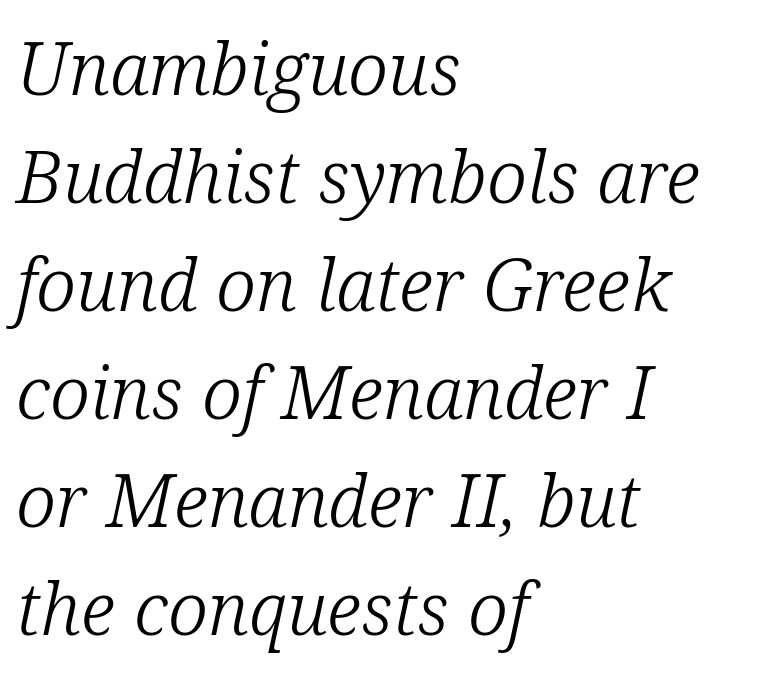
{"serif": "yes", "italic": "yes", "lean": "right", "slant_degrees": 12, "bold": "no", "weight": "light", "width": "normal", "stroke_contrast": "low", "x_height": "medium", "monospaced": "no", "underline": "no", "align": "left", "line_spacing": "normal", "line_spacing_ratio": 1.48, "letter_spacing": "normal", "letter_spacing_em": 0.0, "glyph_px": 73}
